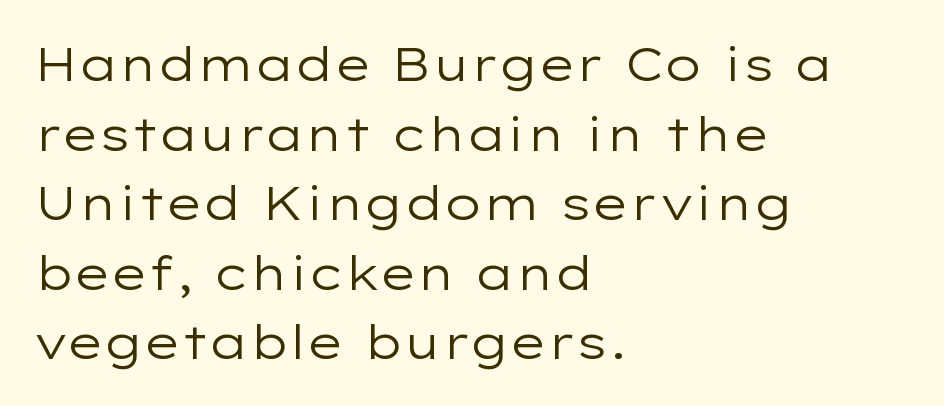
{"serif": "no", "italic": "no", "bold": "no", "weight": "regular", "width": "wide", "stroke_contrast": "low", "x_height": "medium", "monospaced": "no", "underline": "no", "align": "left", "line_spacing": "normal", "line_spacing_ratio": 1.48, "letter_spacing": "normal", "letter_spacing_em": 0.0, "glyph_px": 47}
